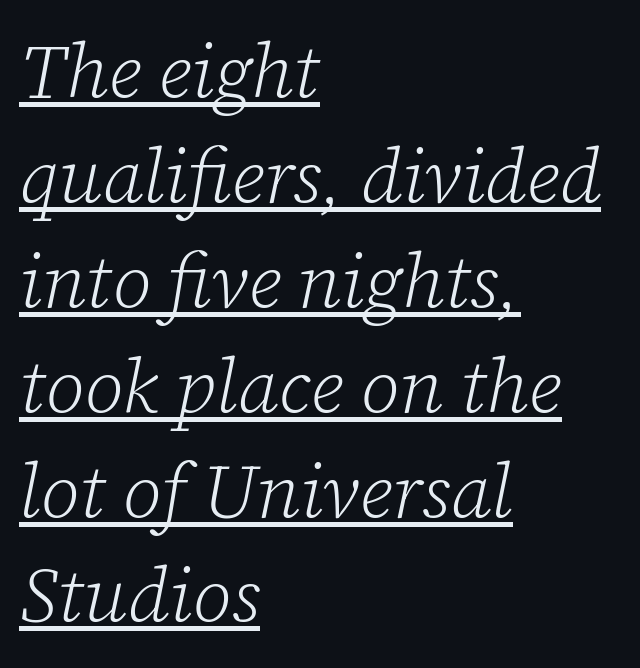
Each letter keeps its own natural width here, so spacing adapts to shape. Evenly set lines give the paragraph a standard silhouette. Characters follow at the spacing the type designer built in. The face looks like a standard text weight, possibly lighter. The string is rendered with underlining switched on.
